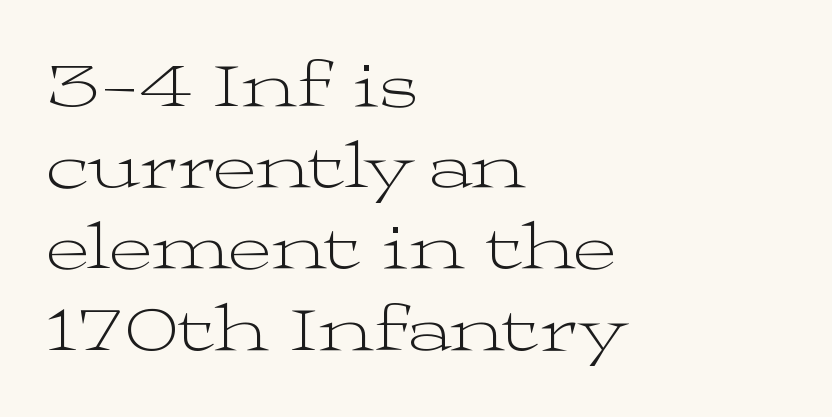
{"serif": "yes", "italic": "no", "bold": "no", "weight": "light", "width": "wide", "stroke_contrast": "medium", "x_height": "medium", "monospaced": "no", "underline": "no", "align": "left", "line_spacing_ratio": 1.23, "letter_spacing": "normal", "letter_spacing_em": 0.0, "glyph_px": 66}
